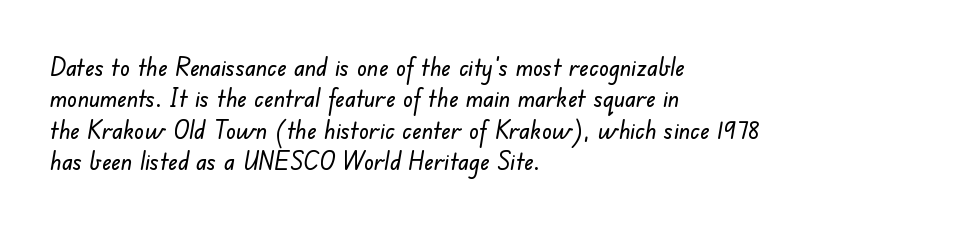
Casual observation: everything's shoved over to the left. Unmarked baselines from the first word to the last. Nobody touched the tracking dial on this one. Horizontal bands of white between lines are of average thickness.
